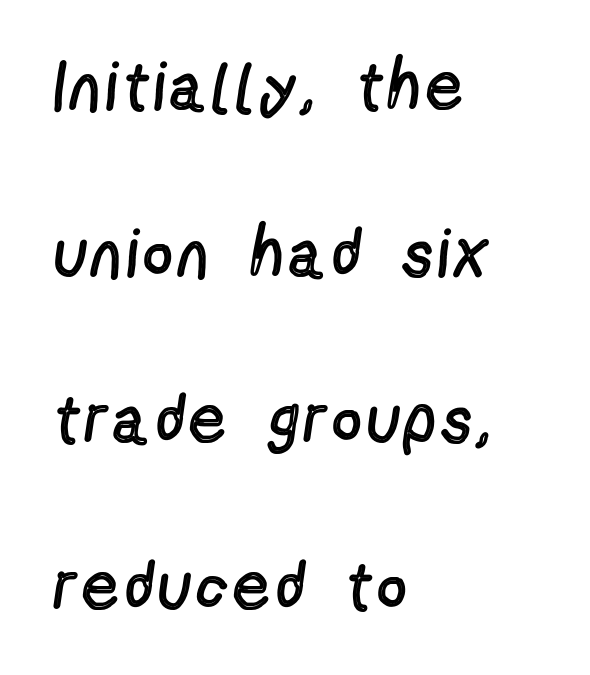
Vertical stems look standard width or narrower in stroke. The block of text is sparse from top to bottom, with ample space between rows. The designer went with a sans here, leaving each stem footless. The rag falls on the right side of this text block. Proportional: the letters do not fall into vertical columns.
